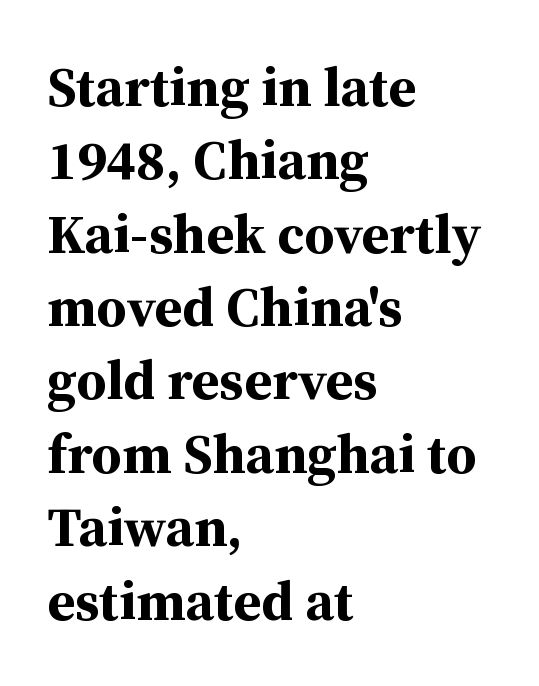
Q: Is the text bold? A: Yes.
Q: Is the text italic (slanted)? A: No, it is upright.
Q: Is the typeface a serif or a sans-serif typeface? A: Serif.
Q: Is the text underlined? A: No.
Q: How is the paragraph aligned? A: Left-aligned.
Q: Is the spacing between letters normal or unusually wide? A: Normal.
Q: Is the spacing between lines tight, normal or loose? A: Normal.
Q: Width (condensed, normal, or wide)? A: Normal.
Q: Stroke contrast? A: Medium.
Q: x-height? A: Medium.
Q: Monospaced? A: No.
